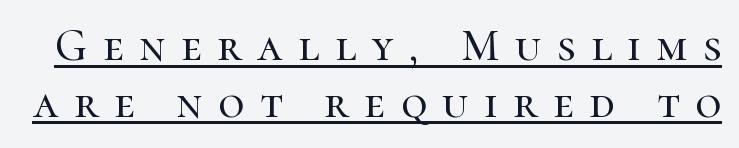
{"serif": "yes", "italic": "no", "width": "normal", "stroke_contrast": "high", "x_height": "medium", "monospaced": "no", "underline": "yes", "line_spacing": "normal", "line_spacing_ratio": 1.26, "letter_spacing": "wide", "letter_spacing_em": 0.35, "glyph_px": 45}
